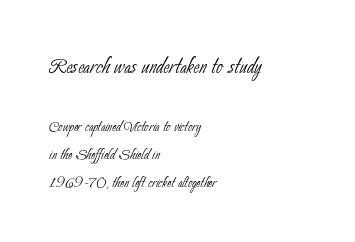
Serif or sans? Sans — the stroke terminals are bare. This sample is left-justified, so line endings fall wherever the words run out. Nobody drew a line under any word here. No letter is thick-stroked: the sample isn't bold. Regarding leading, the lines here are spaced in the standard way. Character widths vary here, with narrow letters taking less room than wide ones.
